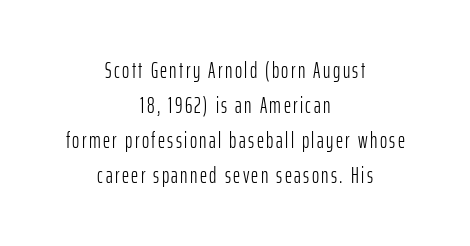
Q: Is the text bold? A: No.
Q: Is the text italic (slanted)? A: No, it is upright.
Q: Is the text underlined? A: No.
Q: How is the paragraph aligned? A: Centered.
Q: Is the spacing between lines tight, normal or loose? A: Normal.
